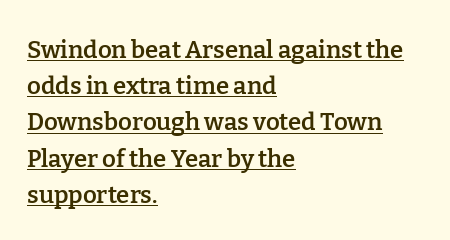
Q: Is the text bold? A: Semi-bold.
Q: Is the text italic (slanted)? A: No, it is upright.
Q: Is the text underlined? A: Yes.
Q: How is the paragraph aligned? A: Left-aligned.
Q: Is the spacing between letters normal or unusually wide? A: Normal.
Q: Is the spacing between lines tight, normal or loose? A: Normal.
